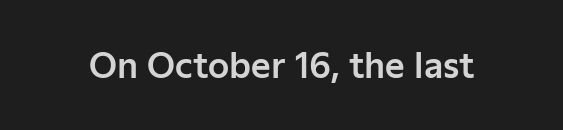
The image shows 34 px sans-serif type, upright; set normal letter spacing, not underlined; low stroke contrast and a medium x-height.
